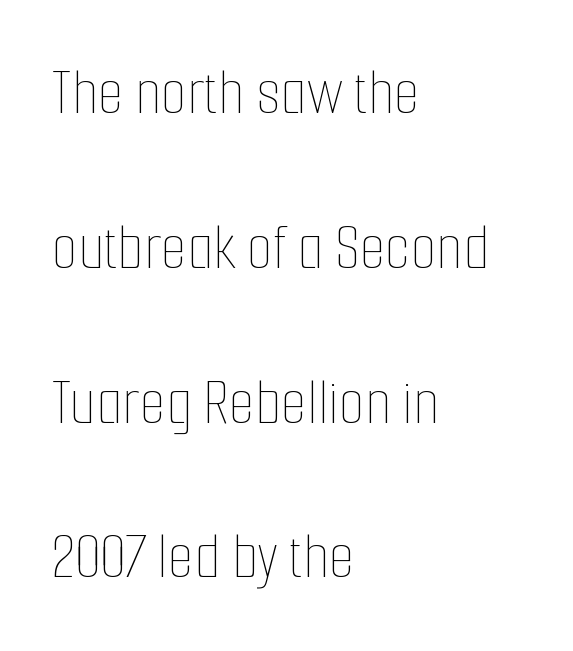
{"italic": "no", "bold": "no", "weight": "thin", "width": "condensed", "stroke_contrast": "low", "x_height": "medium", "monospaced": "no", "underline": "no", "align": "left", "line_spacing": "loose", "line_spacing_ratio": 2.31, "letter_spacing": "normal", "letter_spacing_em": 0.0, "glyph_px": 67}
